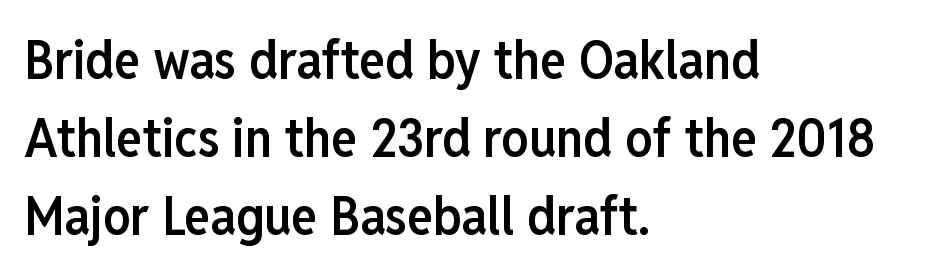
The letters advance in unequal steps, a hallmark of proportional type. Default kerning and tracking; the words read as compact shapes. This sample uses an upright cut, with every glyph sitting square on the baseline. Unmarked baselines from the first word to the last. The rendering anchors every line to the left-hand side. Letterform terminals end flat and unadorned throughout the passage.
